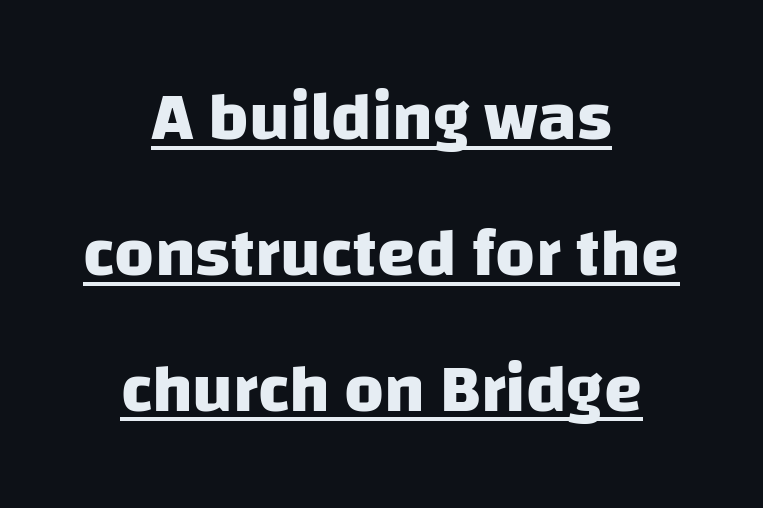
The image shows 69 px heavy sans-serif type; set centered, loose line spacing (1.97x), normal letter spacing, underlined; low stroke contrast and a large x-height.
